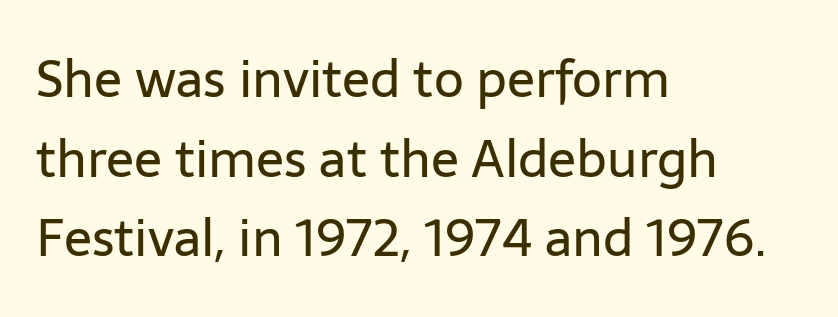
The passage shown is not underscored anywhere. The cut favours lightness, reaching ordinary text weight at its darkest. You could not count columns in this text — the font is proportionally spaced. The line texture is even and compact thanks to regular tracking. This block has exactly the height ordinary leading produces. A student would call this left alignment; a typographer would say flush left, rag right.
